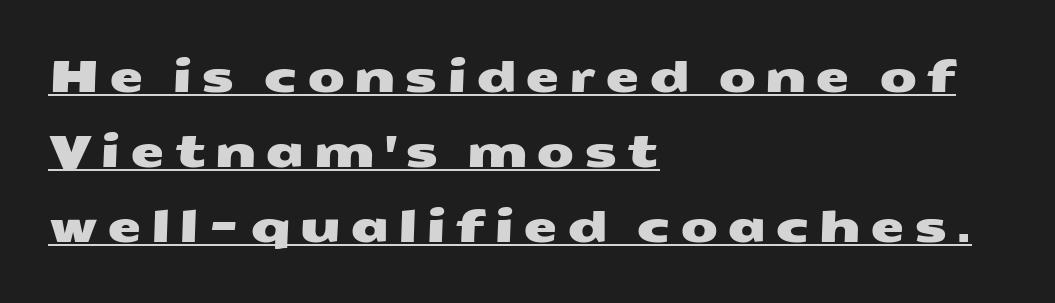
The image shows 44 px wide sans-serif type; set left-aligned, normal line spacing (1.7x), unusually wide letter spacing (+0.2 em), underlined; medium stroke contrast and a medium x-height.
